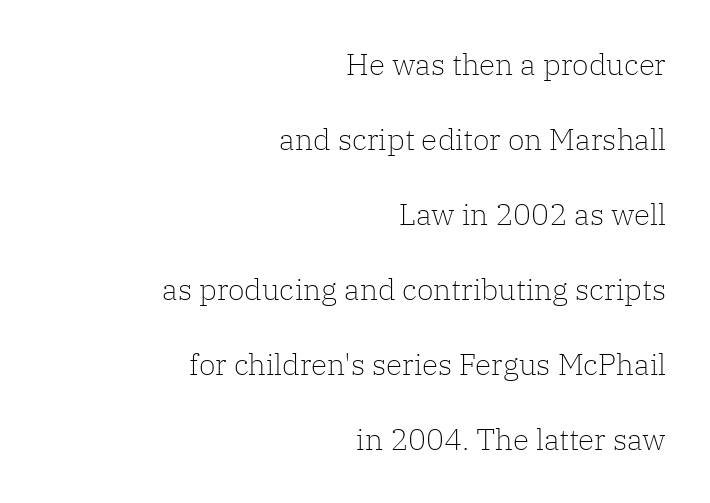
{"serif": "yes", "italic": "no", "bold": "no", "weight": "light", "width": "normal", "stroke_contrast": "low", "x_height": "medium", "monospaced": "no", "underline": "no", "align": "right", "line_spacing": "loose", "line_spacing_ratio": 2.5, "letter_spacing": "normal", "letter_spacing_em": 0.0, "glyph_px": 30}
